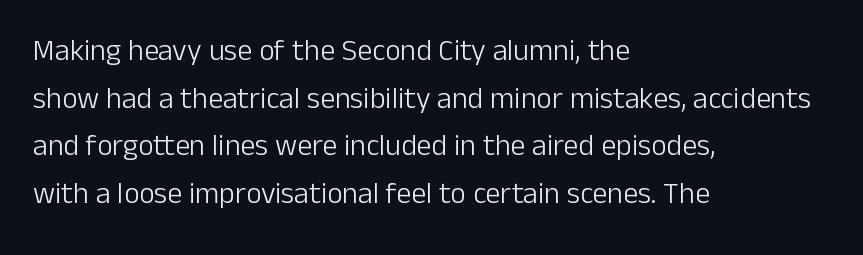
Q: Is the text bold? A: No.
Q: Is the text italic (slanted)? A: No, it is upright.
Q: Is the typeface a serif or a sans-serif typeface? A: Sans-serif.
Q: Is the text underlined? A: No.
Q: How is the paragraph aligned? A: Left-aligned.
Q: Is the spacing between letters normal or unusually wide? A: Normal.
Q: Is the spacing between lines tight, normal or loose? A: Normal.
Q: Width (condensed, normal, or wide)? A: Normal.
Q: Stroke contrast? A: Low.
Q: x-height? A: Medium.
Q: Monospaced? A: No.
